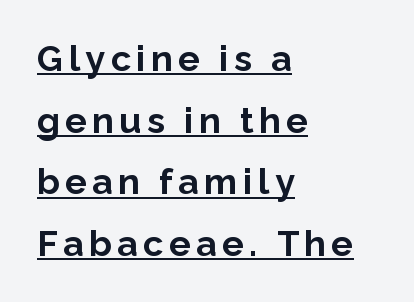
The specimen includes a rule beneath the text block's lines. Is there any slant? The stems are plumb. The rag falls on the right side of this text block. The face used here has the dense, thick strokes of a bold.
